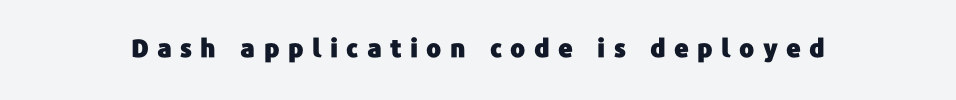
Nobody drew a line under any word here. Is the letter spacing exaggerated? Yes — the characters are pushed far apart. The letters stand straight up with perfectly vertical stems.
